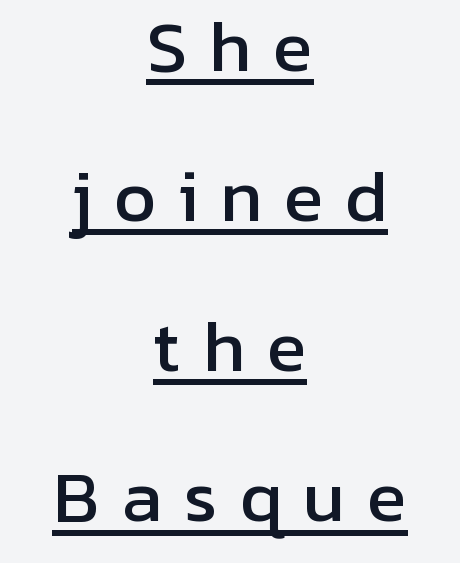
The image shows 67 px sans-serif type, upright; set centered, loose line spacing (2.24x), unusually wide letter spacing (+0.32 em), underlined; low stroke contrast and a medium x-height.
